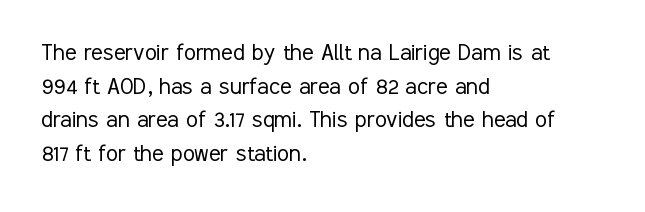
Q: Is the text bold? A: No.
Q: Is the text italic (slanted)? A: No, it is upright.
Q: Is the text underlined? A: No.
Q: How is the paragraph aligned? A: Left-aligned.
Q: Is the spacing between letters normal or unusually wide? A: Normal.
Q: Is the spacing between lines tight, normal or loose? A: Normal.
